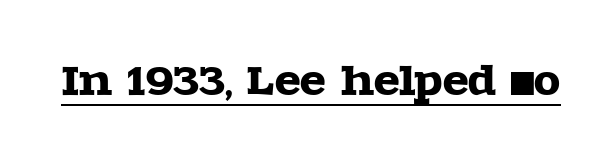
In terms of posture, this sample is upright. These lines are rendered in a variable-pitch font. Classification — serif. Compared with typical body copy, the letter spacing here is the same.
